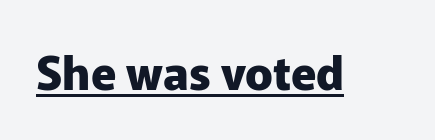
The image shows 46 px heavy sans-serif type, upright; set normal letter spacing, underlined; low stroke contrast and a medium x-height.
